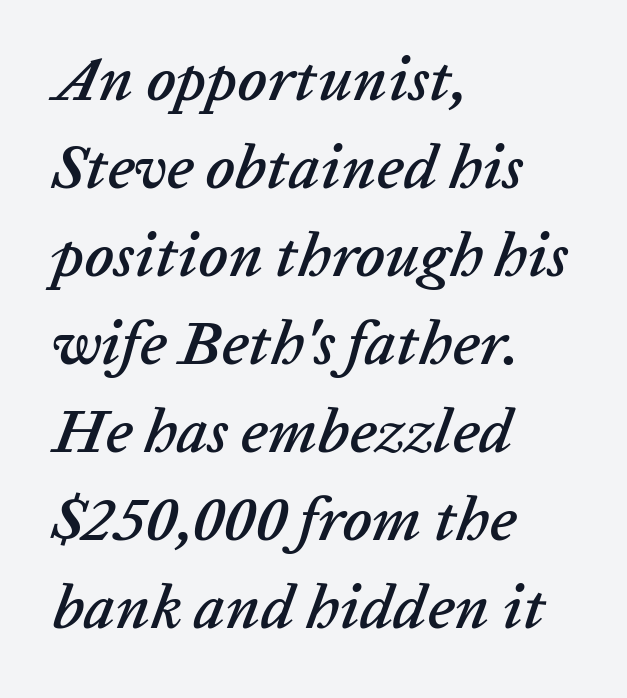
The image shows 62 px text type, italic (leaning right); set left-aligned, normal line spacing (1.42x), normal letter spacing, not underlined; low stroke contrast and a medium x-height.
